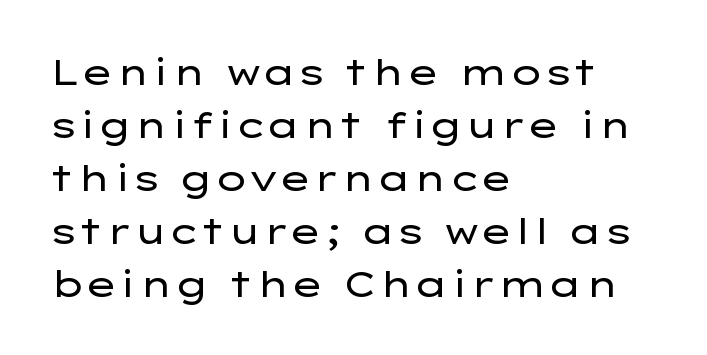
The image shows 36 px regular-weight, wide sans-serif type, upright; set left-aligned, normal line spacing (1.47x), normal letter spacing, not underlined; low stroke contrast and a medium x-height.
